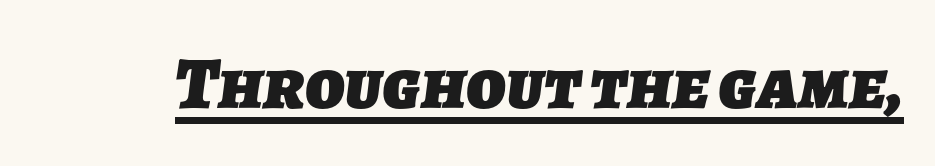
The image shows 74 px heavy sans-serif type; set normal letter spacing, underlined; low stroke contrast and a medium x-height.
